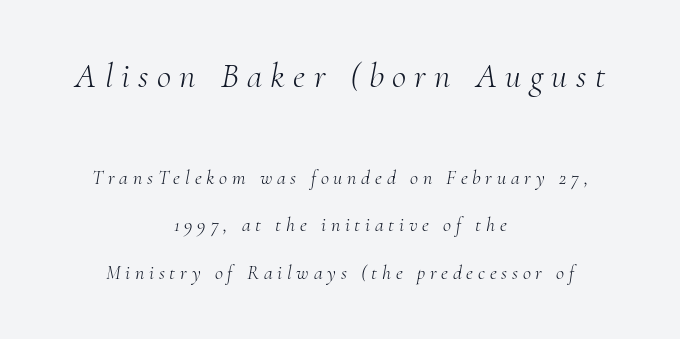
Q: Is the text bold? A: No.
Q: Is the text italic (slanted)? A: Yes, it leans right by about 10 degrees.
Q: Is the typeface a serif or a sans-serif typeface? A: Serif.
Q: Is the text underlined? A: No.
Q: How is the paragraph aligned? A: Centered.
Q: Is the spacing between letters normal or unusually wide? A: Unusually wide.
Q: Is the spacing between lines tight, normal or loose? A: Loose.
Q: Which block of text is set in a larger size, the first (top) or the second (bottom)? A: The first (top) one.
Q: Width (condensed, normal, or wide)? A: Normal.
Q: Stroke contrast? A: Medium.
Q: x-height? A: Small.
Q: Monospaced? A: No.
